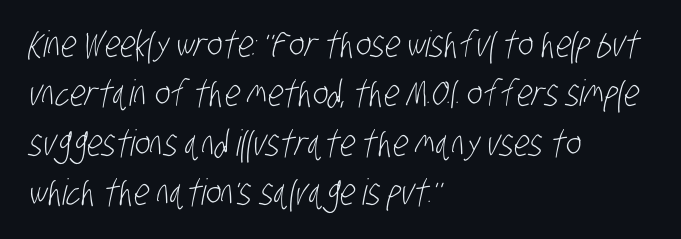
Nobody drew a line under any word here. Stems here are at most as thick as an everyday book face. The rag falls on the right side of this text block. Letter spacing: default. Is this a fixed-width face? No — the glyphs have proportional, varying widths.
